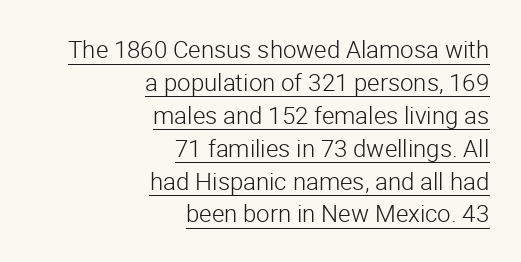
{"italic": "no", "bold": "no", "underline": "yes", "align": "right", "line_spacing": "normal", "line_spacing_ratio": 1.37, "letter_spacing": "normal", "letter_spacing_em": 0.0, "glyph_px": 24}
